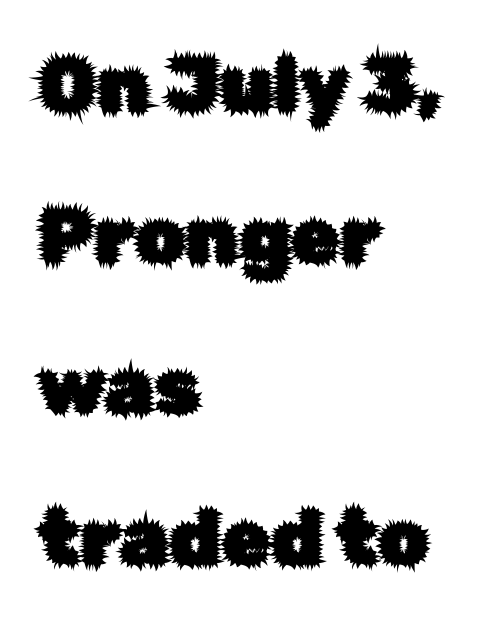
The image shows 79 px sans-serif type, upright; set left-aligned, loose line spacing (1.91x), normal letter spacing, not underlined; low stroke contrast and a medium x-height.
